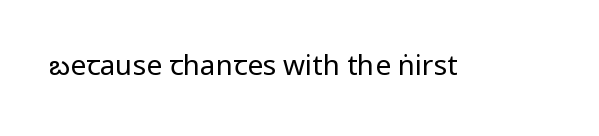
It's the straight-up-and-down kind of type. The letters carry no serifs — their stems end cleanly without finishing strokes. Observe the ordinary spacing: letters are neighbours, not strangers. The passage shown is not underscored anywhere.
